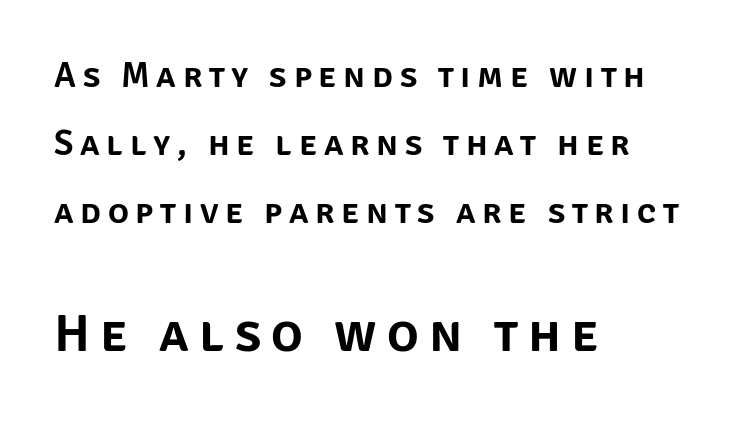
Q: Is the text italic (slanted)? A: No, it is upright.
Q: Is the typeface a serif or a sans-serif typeface? A: Sans-serif.
Q: Is the text underlined? A: No.
Q: How is the paragraph aligned? A: Left-aligned.
Q: Is the spacing between lines tight, normal or loose? A: Loose.
Q: Which block of text is set in a larger size, the first (top) or the second (bottom)? A: The second (bottom) one.
Q: Width (condensed, normal, or wide)? A: Normal.
Q: Stroke contrast? A: Low.
Q: x-height? A: Large.
Q: Monospaced? A: No.
